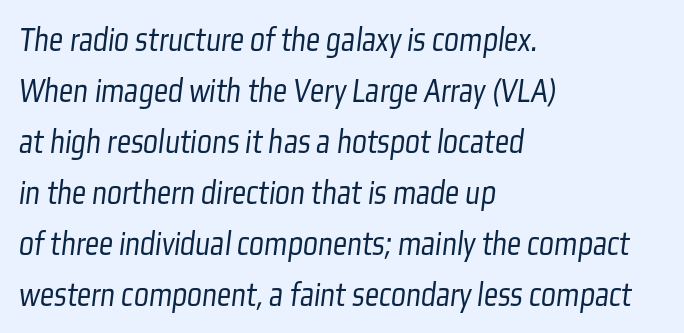
A quiet, ordinary-to-light weight characterises the typeface. Is this a sans? Yes — the strokes have no serifs. Observe the ordinary spacing: letters are neighbours, not strangers. Note the varied advance widths — an 'i' is clearly narrower than an 'm'. Reading down the block, your eye returns to a fixed left position each line. Lines of text with bare space underneath.
